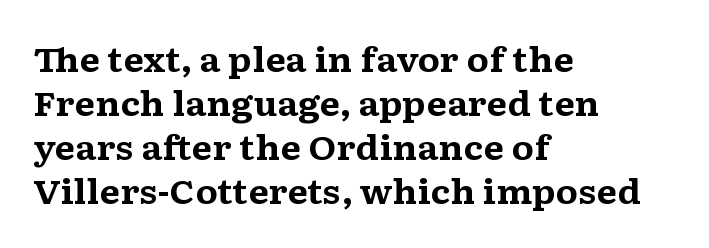
The image shows 33 px bold, wide serif type, upright; set left-aligned, normal line spacing (1.33x), normal letter spacing, not underlined; medium stroke contrast and a medium x-height.
